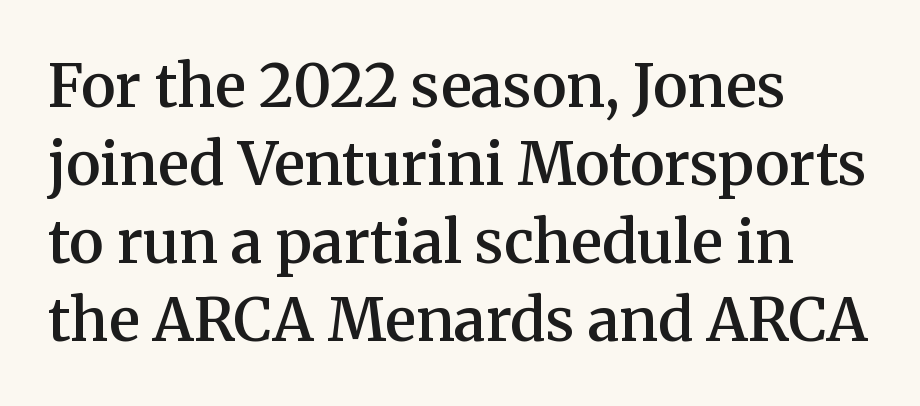
The image shows 59 px semibold serif type, upright; set left-aligned, normal line spacing (1.32x), normal letter spacing, not underlined; medium stroke contrast and a medium x-height.
